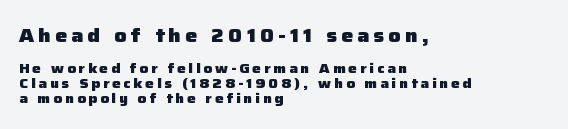
The vertical gap from one line to the next is small. Tracking here is generous; glyphs stand well apart from one another. The designer gave the opening block more size than the closing block. The lettering holds an erect, upright posture throughout. Does the weight exceed regular? Yes, all the way to bold.
